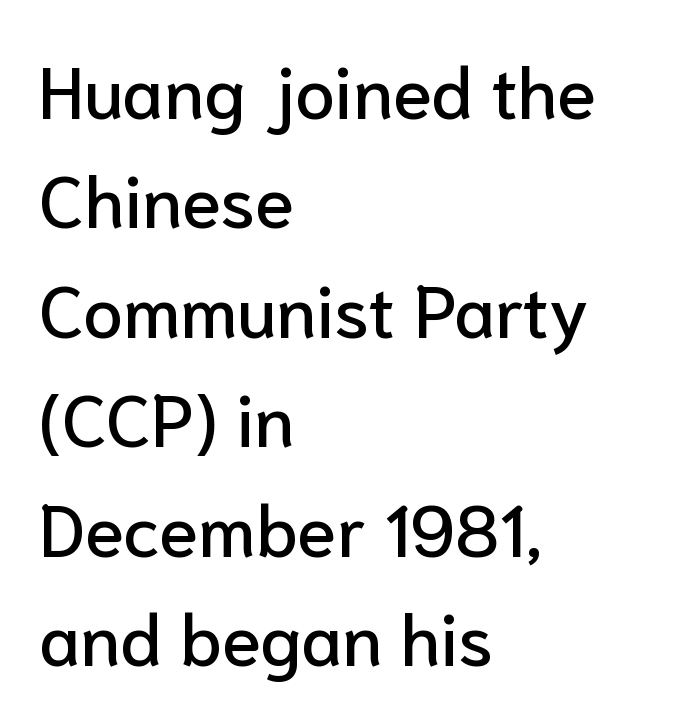
The lines in this sample share a left origin and differ only in where they stop. The passage shown is typeset with a sans-serif family. Words float on clear page, feet unadorned. Ordinary non-slanted type is in use. The rendering keeps characters at their native spacing.
